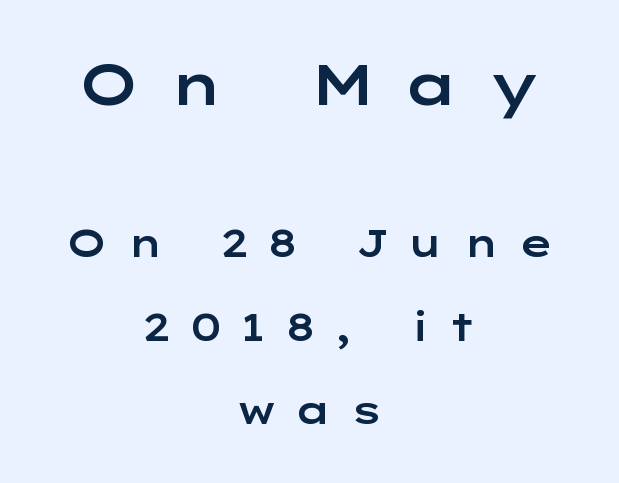
Does the leading feel generous? Absolutely, it's lavish. Unlike italic type, these characters show no tilt at all. Character widths vary here, with narrow letters taking less room than wide ones. Regarding serifs, this sample does without them. Nobody drew a line under any word here.
